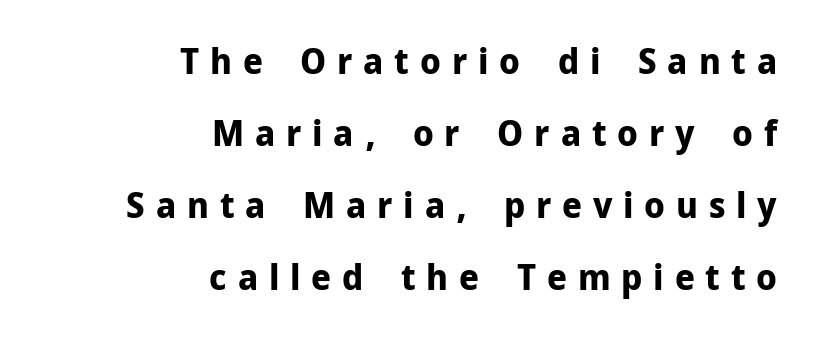
The image shows 36 px bold sans-serif type, upright; set right-aligned, loose line spacing (2.0x), unusually wide letter spacing (+0.3 em), not underlined; low stroke contrast and a medium x-height.
